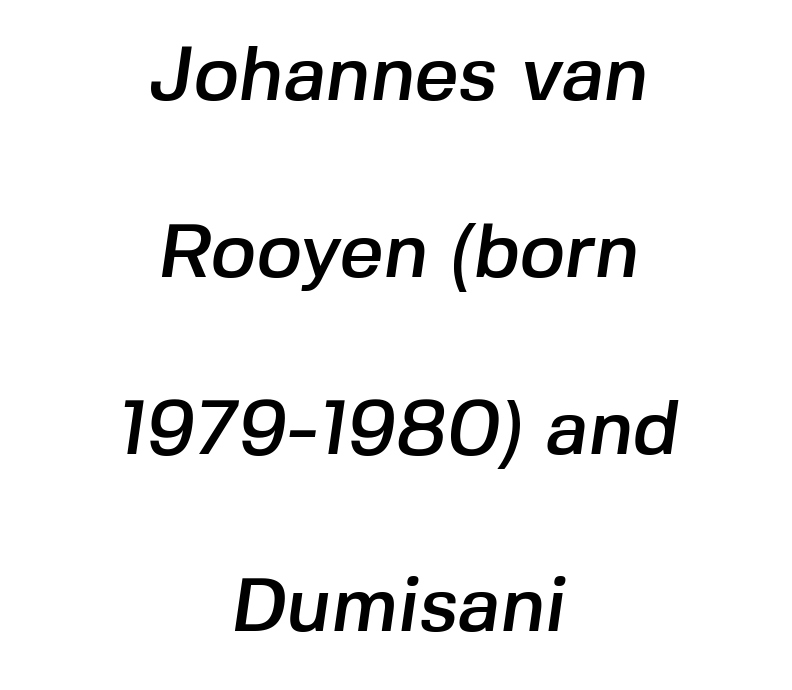
{"serif": "no", "width": "normal", "stroke_contrast": "low", "x_height": "medium", "monospaced": "no", "underline": "no", "align": "center", "line_spacing": "loose", "line_spacing_ratio": 2.3, "letter_spacing": "normal", "letter_spacing_em": 0.0, "glyph_px": 77}
